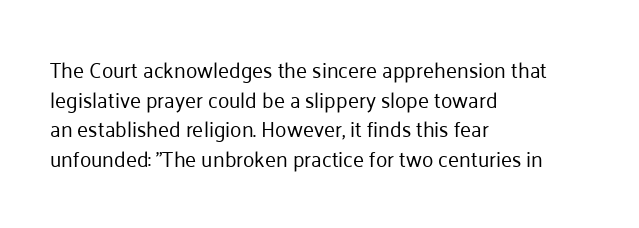
Q: Is the text bold? A: No.
Q: Is the text italic (slanted)? A: No, it is upright.
Q: Is the text underlined? A: No.
Q: How is the paragraph aligned? A: Left-aligned.
Q: Is the spacing between letters normal or unusually wide? A: Normal.
Q: Is the spacing between lines tight, normal or loose? A: Normal.
